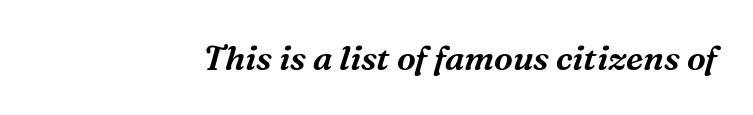
A typesetter would call this proportional, since set widths differ per character. Between one letter and the next there's only the usual sliver of space. The letters carry serifs — small finishing strokes at the ends of their stems. Observe the lean: these are italic letterforms. A bare baseline throughout the passage.
